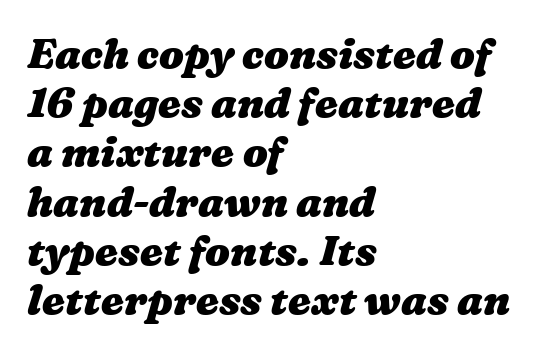
The image shows 41 px heavy, wide type; set left-aligned, line spacing 1.2x, normal letter spacing, not underlined; medium stroke contrast and a medium x-height.
